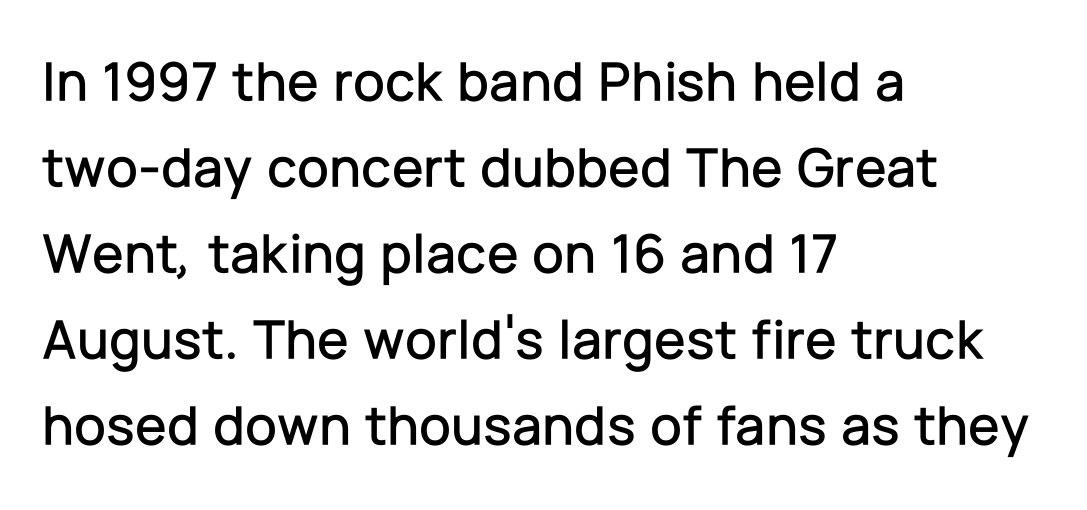
Any mark beneath the type? The region is blank. This sample uses plain, unmodified letter spacing. These lines are rendered in a variable-pitch font. Do the letters lean? They stand straight. The type family on display is of the sans-serif kind.
